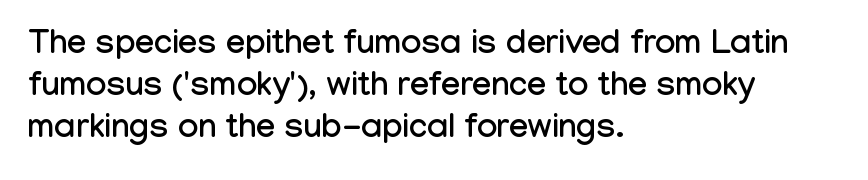
{"serif": "no", "italic": "no", "width": "condensed", "stroke_contrast": "low", "x_height": "medium", "monospaced": "no", "underline": "no", "align": "left", "line_spacing_ratio": 1.23, "letter_spacing": "normal", "letter_spacing_em": 0.0, "glyph_px": 34}
